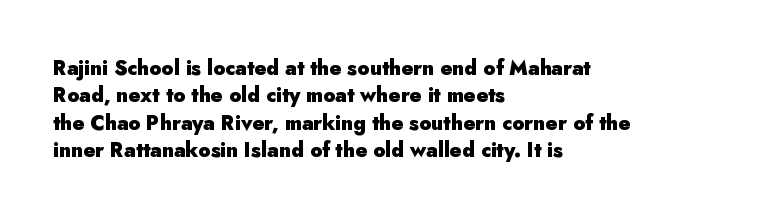
Q: Is the text bold? A: Yes.
Q: Is the text italic (slanted)? A: No, it is upright.
Q: Is the text underlined? A: No.
Q: How is the paragraph aligned? A: Left-aligned.
Q: Is the spacing between letters normal or unusually wide? A: Normal.
Q: Is the spacing between lines tight, normal or loose? A: Normal.
